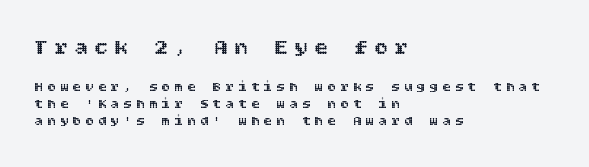
{"italic": "no", "underline": "no", "align": "left", "line_spacing_ratio": 1.21, "letter_spacing": "wide", "letter_spacing_em": 0.31, "larger_block": "first", "size_ratio": 1.57, "glyph_px": 22}
